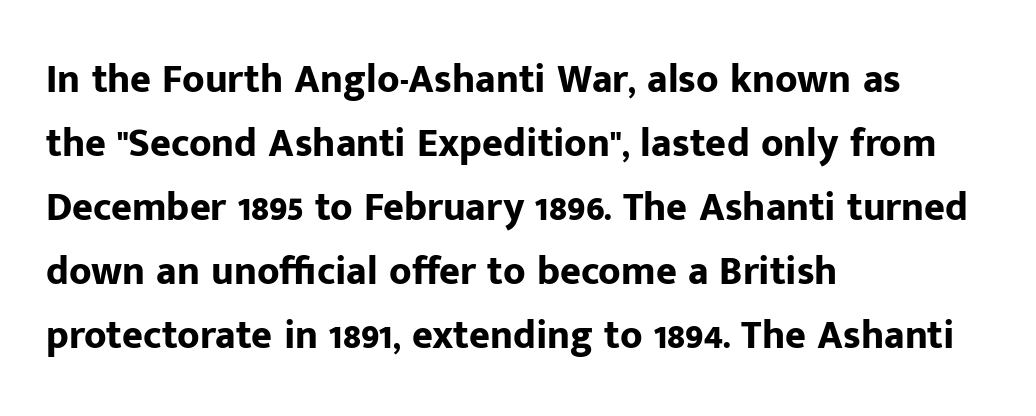
The image shows 40 px bold sans-serif type, upright; set left-aligned, normal line spacing (1.6x), normal letter spacing, not underlined; low stroke contrast and a medium x-height.
